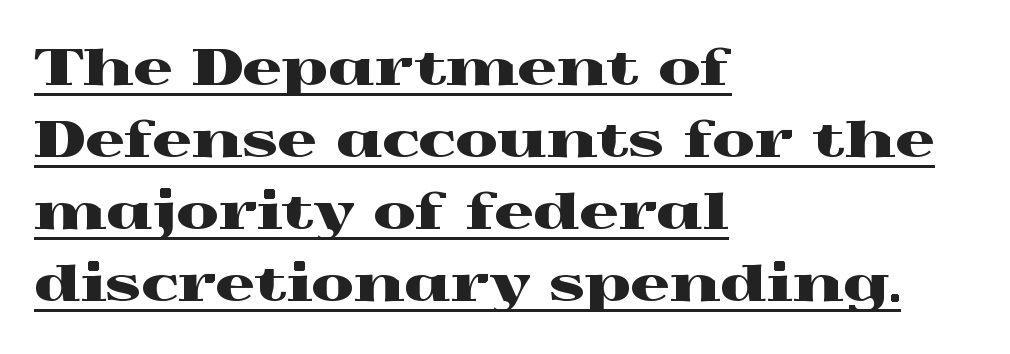
{"serif": "yes", "italic": "no", "width": "wide", "x_height": "medium", "monospaced": "no", "underline": "yes", "align": "left", "line_spacing": "normal", "line_spacing_ratio": 1.47, "letter_spacing": "normal", "letter_spacing_em": 0.0, "glyph_px": 49}
